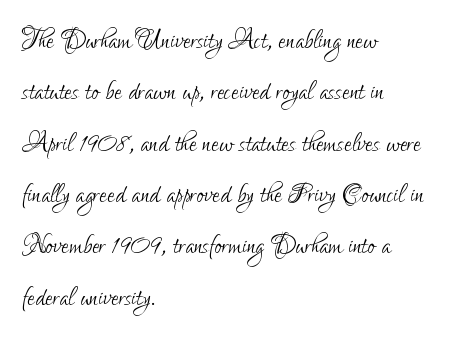
Left-aligned paragraph, ragged on the right. The type is set solid horizontally, with unmodified tracking. Compared with typical paragraphs, the rows here are spaced about the same.
